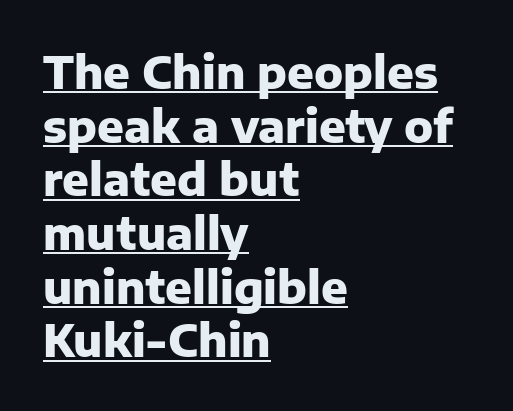
The image shows 44 px heavy sans-serif type, upright; set left-aligned, line spacing 1.22x, normal letter spacing, underlined; low stroke contrast and a medium x-height.
